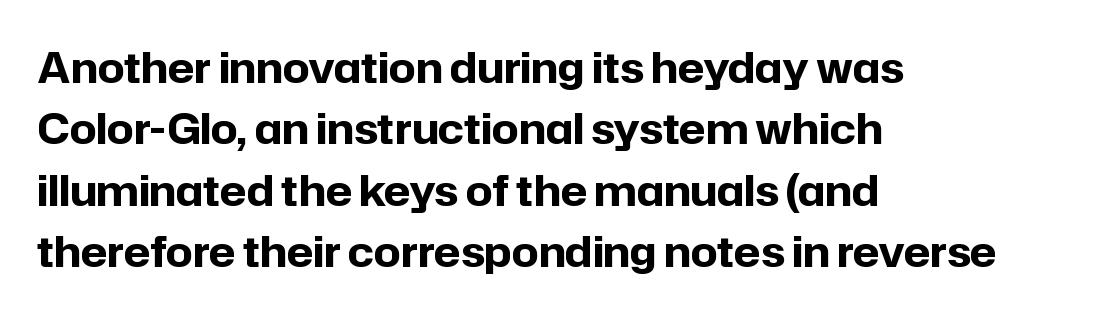
{"serif": "no", "italic": "no", "bold": "yes", "weight": "bold", "width": "normal", "stroke_contrast": "low", "x_height": "medium", "monospaced": "no", "underline": "no", "align": "left", "line_spacing": "normal", "line_spacing_ratio": 1.46, "letter_spacing": "normal", "letter_spacing_em": 0.0, "glyph_px": 42}
